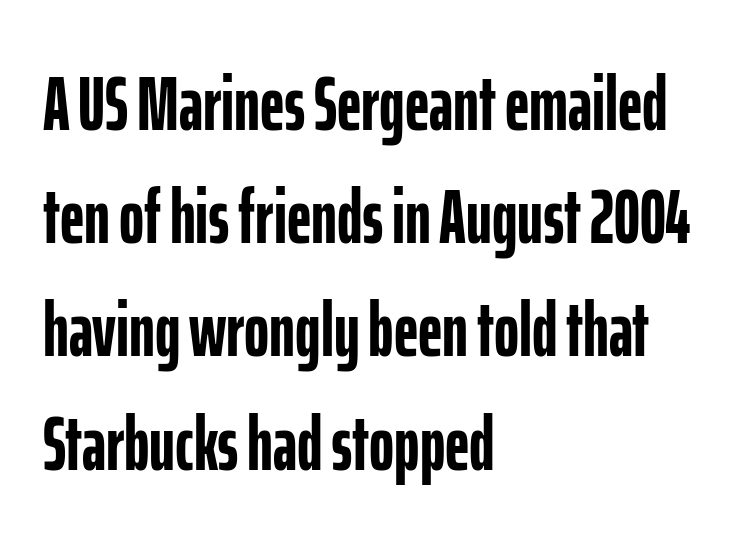
The image shows 76 px semibold, condensed sans-serif type, upright; set left-aligned, normal line spacing (1.49x), normal letter spacing, not underlined; low stroke contrast and a medium x-height.
